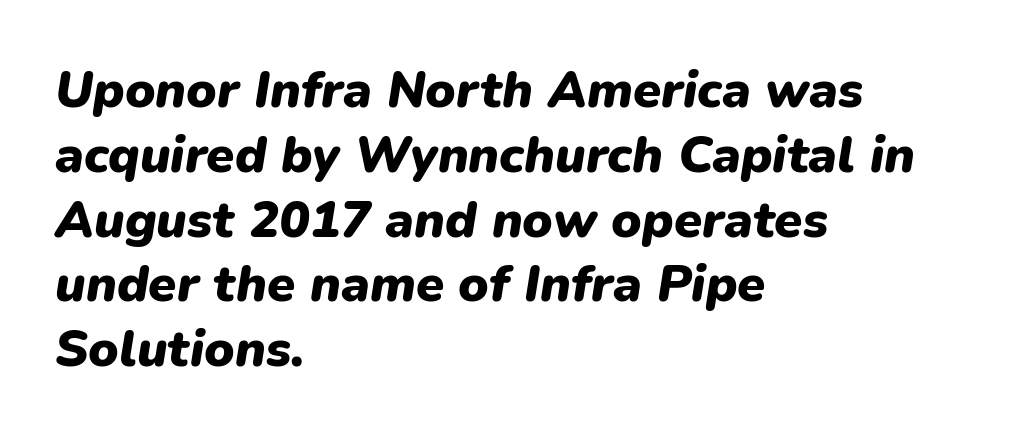
{"italic": "yes", "lean": "right", "slant_degrees": 9, "bold": "yes", "weight": "heavy", "width": "normal", "stroke_contrast": "low", "x_height": "medium", "monospaced": "no", "underline": "no", "align": "left", "line_spacing": "normal", "line_spacing_ratio": 1.27, "letter_spacing": "normal", "letter_spacing_em": 0.0, "glyph_px": 51}
